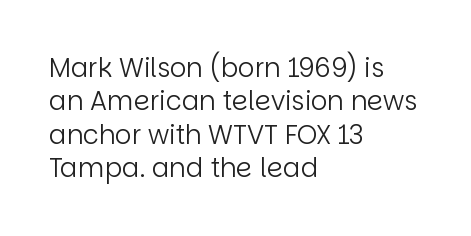
The image shows 26 px text type, upright; set left-aligned, normal line spacing (1.28x), normal letter spacing, not underlined.
